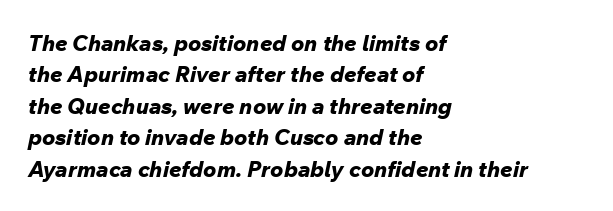
Q: Is the text bold? A: Yes.
Q: Is the text italic (slanted)? A: Yes, it leans right by about 12 degrees.
Q: Is the text underlined? A: No.
Q: How is the paragraph aligned? A: Left-aligned.
Q: Is the spacing between letters normal or unusually wide? A: Normal.
Q: Is the spacing between lines tight, normal or loose? A: Normal.
